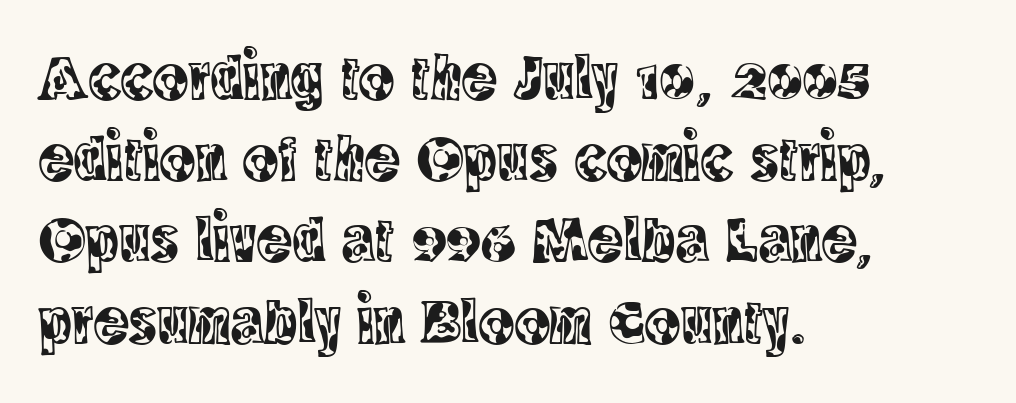
The image shows 66 px condensed serif type, upright; set left-aligned, line spacing 1.23x, normal letter spacing, not underlined; a large x-height.
